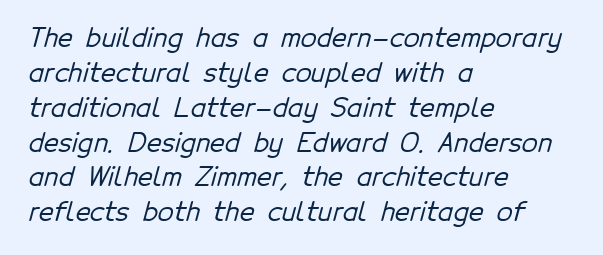
{"underline": "no", "align": "left", "line_spacing": "normal", "line_spacing_ratio": 1.34, "letter_spacing": "normal", "letter_spacing_em": 0.0, "glyph_px": 26}
